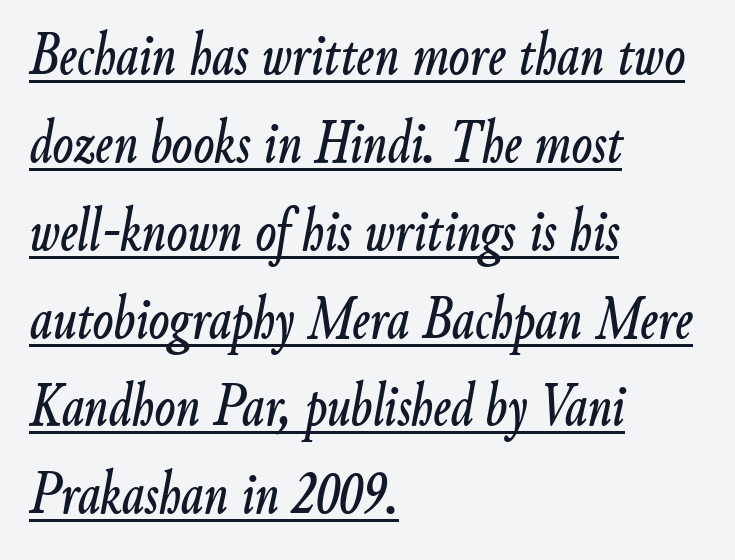
The image shows 61 px condensed type, italic (leaning right); set left-aligned, normal line spacing (1.44x), normal letter spacing, underlined; low stroke contrast and a small x-height.
